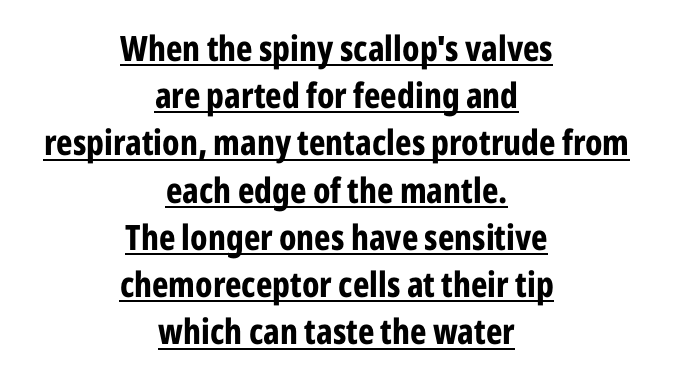
The letters advance in unequal steps, a hallmark of proportional type. Does the lettering tilt? It doesn't — this is upright. Caption: multi-line text, centered on the measure. Each word holds together tightly as a unit, with standard inter-letter gaps. Looks like someone drew a line under every word here. The characters display no serif detailing; their extremities are plain.
